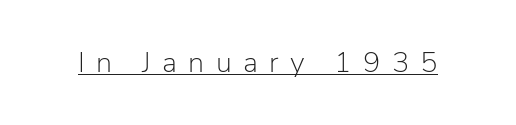
The image shows 29 px light sans-serif type, upright; set unusually wide letter spacing (+0.39 em), underlined; low stroke contrast and a medium x-height.
